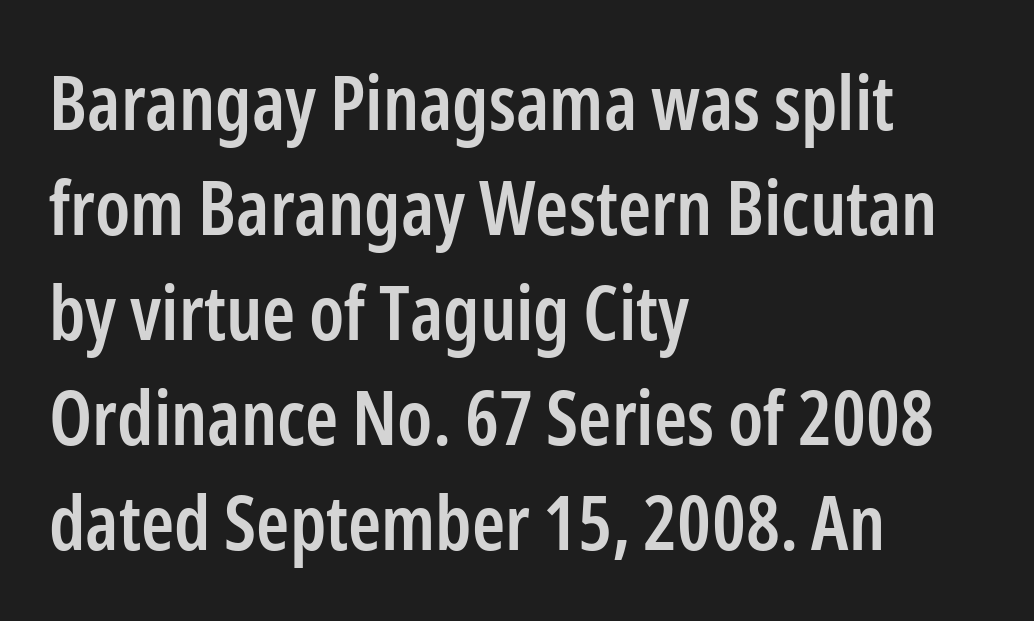
{"serif": "no", "italic": "no", "bold": "semi", "weight": "semibold", "width": "condensed", "stroke_contrast": "low", "x_height": "medium", "monospaced": "no", "underline": "no", "align": "left", "line_spacing": "normal", "line_spacing_ratio": 1.4, "letter_spacing": "normal", "letter_spacing_em": 0.0, "glyph_px": 75}
